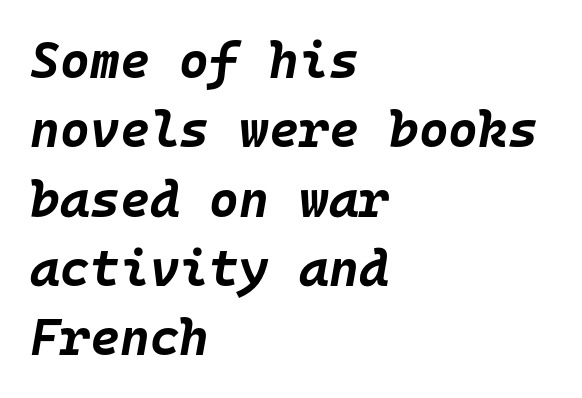
The image shows 51 px bold type, italic (leaning right), monospaced; set left-aligned, normal line spacing (1.36x), normal letter spacing, not underlined; low stroke contrast and a large x-height.
